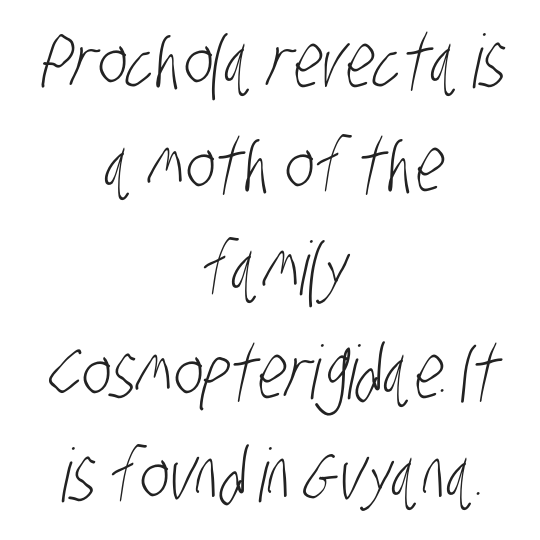
{"serif": "no", "bold": "no", "weight": "light", "width": "condensed", "stroke_contrast": "low", "x_height": "large", "monospaced": "no", "underline": "no", "align": "center", "line_spacing": "normal", "line_spacing_ratio": 1.4, "letter_spacing": "normal", "letter_spacing_em": 0.0, "glyph_px": 74}
